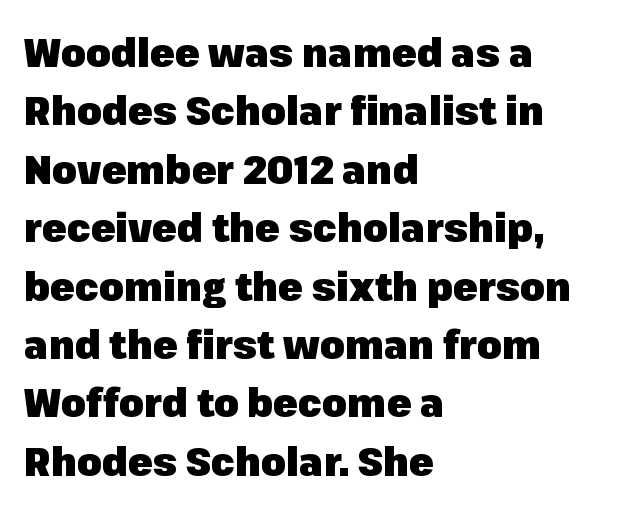
The image shows 40 px heavy sans-serif type, upright; set left-aligned, normal line spacing (1.46x), normal letter spacing, not underlined; low stroke contrast and a medium x-height.
